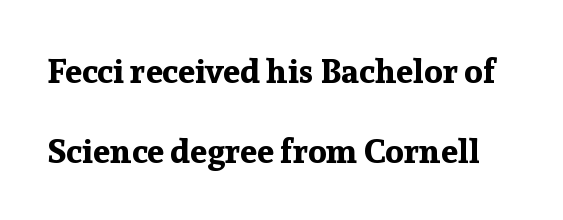
Q: Is the text bold? A: Yes.
Q: Is the text italic (slanted)? A: No, it is upright.
Q: Is the typeface a serif or a sans-serif typeface? A: Serif.
Q: Is the text underlined? A: No.
Q: Is the spacing between letters normal or unusually wide? A: Normal.
Q: Is the spacing between lines tight, normal or loose? A: Loose.
Q: Width (condensed, normal, or wide)? A: Normal.
Q: Stroke contrast? A: Low.
Q: x-height? A: Medium.
Q: Monospaced? A: No.
